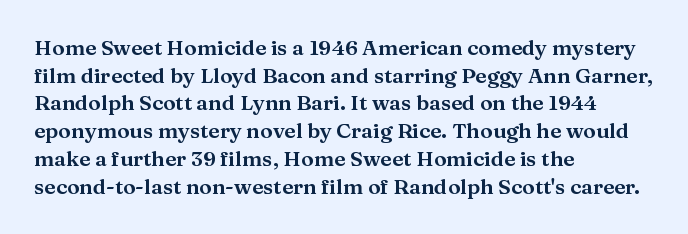
{"italic": "no", "underline": "no", "align": "left", "line_spacing": "normal", "line_spacing_ratio": 1.32, "letter_spacing": "normal", "letter_spacing_em": 0.0, "glyph_px": 21}
